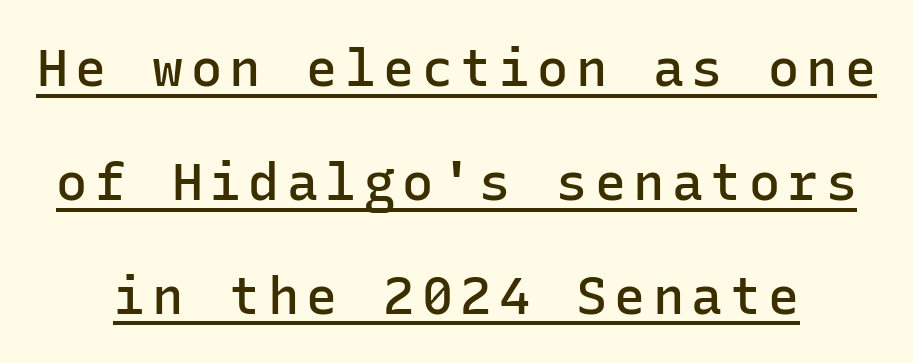
Q: Is the text bold? A: Semi-bold.
Q: Is the text italic (slanted)? A: No, it is upright.
Q: Is the typeface a serif or a sans-serif typeface? A: Sans-serif.
Q: Is the text underlined? A: Yes.
Q: Is the spacing between lines tight, normal or loose? A: Loose.
Q: Width (condensed, normal, or wide)? A: Normal.
Q: Stroke contrast? A: Low.
Q: x-height? A: Medium.
Q: Monospaced? A: Yes.
